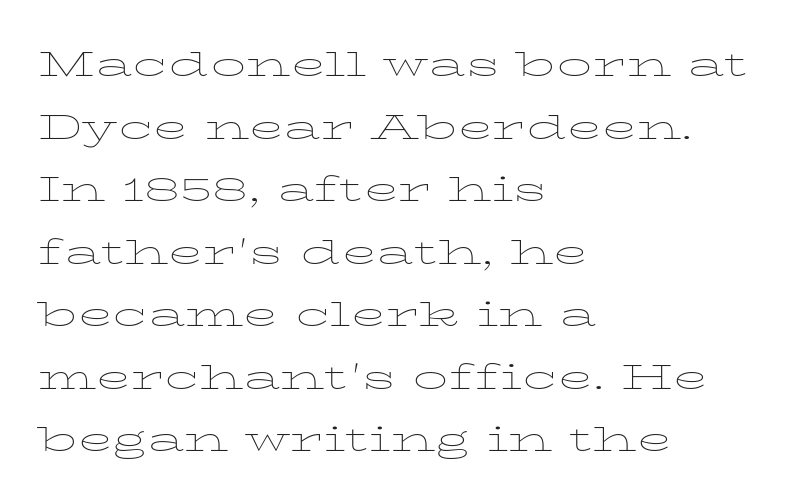
Posture: upright roman. The face used here is rendered with its standard letterfit. The words here are not underlined. You could not count columns in this text — the font is proportionally spaced.
